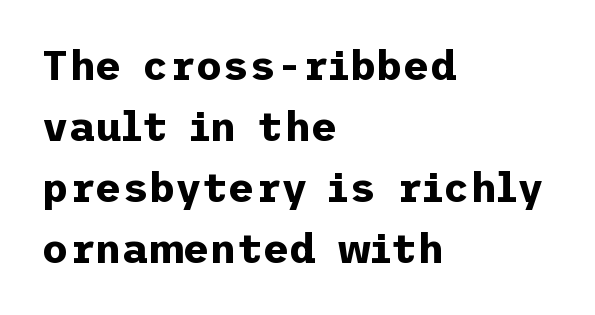
Does the type have serifs? No, each stem ends abruptly. Horizontally, the lines are justified to the leading edge only. Honestly, the row spacing looks completely unremarkable. Is the type bold? Yes — the strokes are clearly thick and heavy. Glance below the letters and you will spot only blank space.
